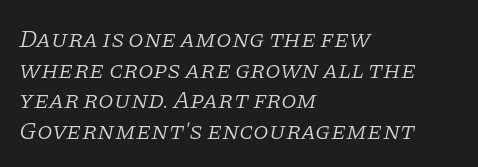
The image shows 25 px text type, italic (leaning right); set left-aligned, line spacing 1.23x, normal letter spacing, not underlined.
